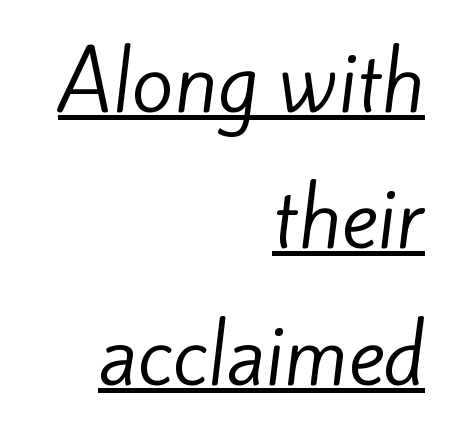
The image shows 77 px regular-weight sans-serif type; set right-aligned, line spacing 1.77x, normal letter spacing, underlined; low stroke contrast and a small x-height.
